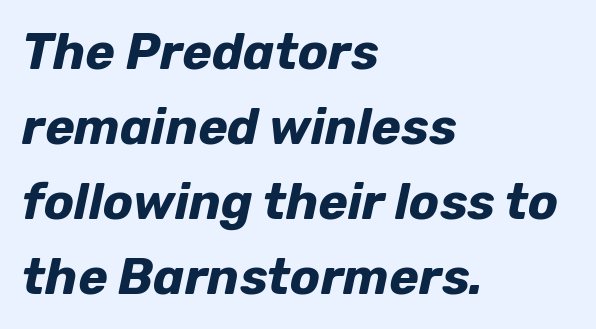
{"italic": "yes", "lean": "right", "slant_degrees": 12, "bold": "yes", "weight": "bold", "width": "normal", "stroke_contrast": "low", "x_height": "medium", "monospaced": "no", "underline": "no", "align": "left", "line_spacing": "normal", "line_spacing_ratio": 1.5, "letter_spacing": "normal", "letter_spacing_em": 0.0, "glyph_px": 50}
